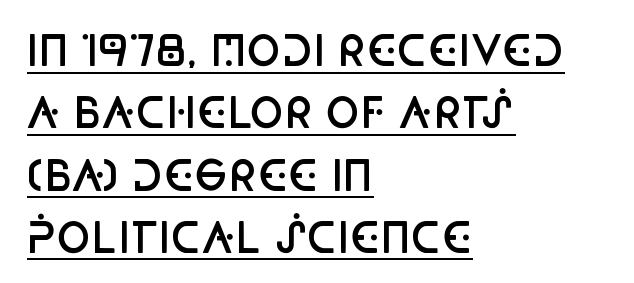
{"serif": "no", "italic": "no", "bold": "semi", "weight": "semibold", "width": "condensed", "stroke_contrast": "low", "x_height": "large", "monospaced": "no", "underline": "yes", "align": "left", "line_spacing": "normal", "line_spacing_ratio": 1.52, "letter_spacing": "normal", "letter_spacing_em": 0.0, "glyph_px": 41}
